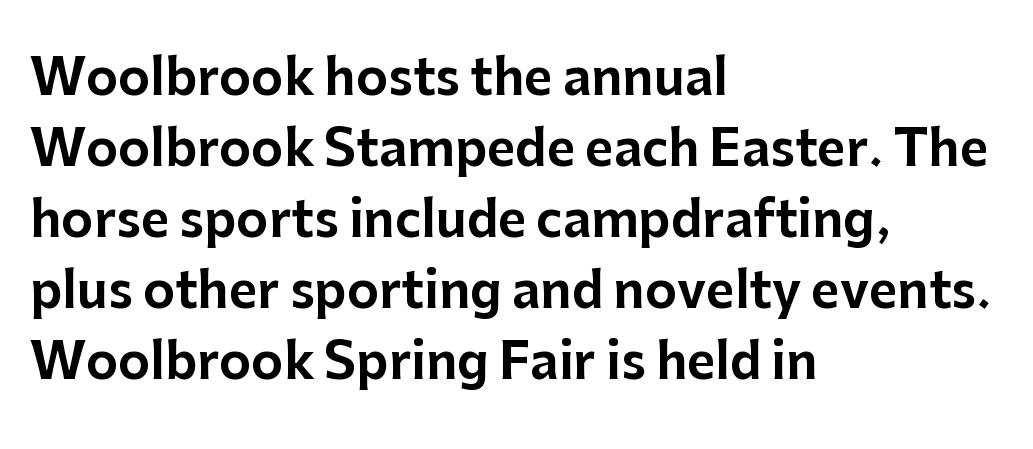
{"serif": "no", "italic": "no", "width": "normal", "stroke_contrast": "low", "x_height": "medium", "monospaced": "no", "underline": "no", "align": "left", "line_spacing": "normal", "line_spacing_ratio": 1.45, "letter_spacing": "normal", "letter_spacing_em": 0.0, "glyph_px": 49}
